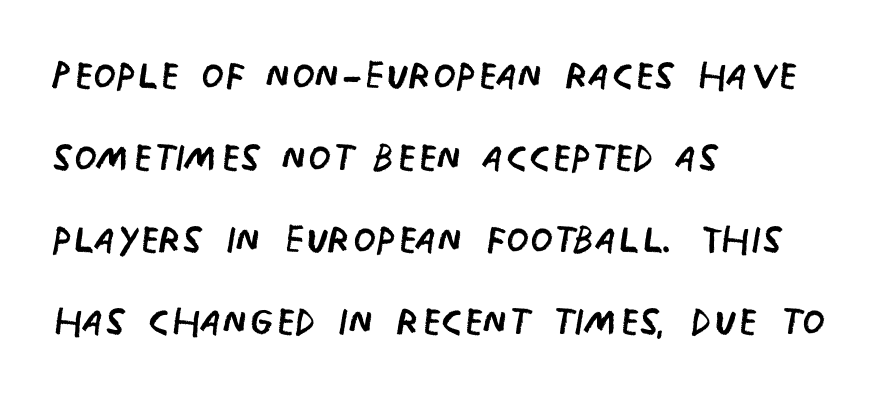
The image shows 53 px regular-weight, condensed sans-serif type; set left-aligned, normal line spacing (1.55x), normal letter spacing, not underlined; low stroke contrast and a large x-height.
